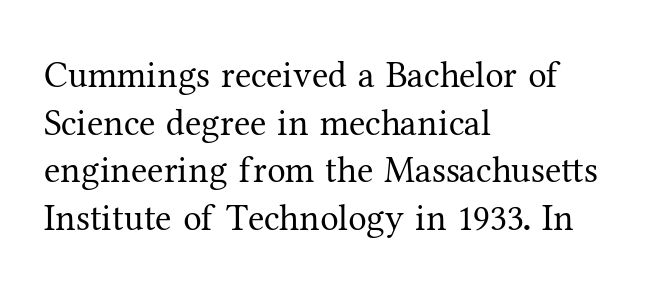
The image shows 37 px regular-weight serif type, upright; set left-aligned, normal line spacing (1.29x), normal letter spacing, not underlined; medium stroke contrast and a medium x-height.
